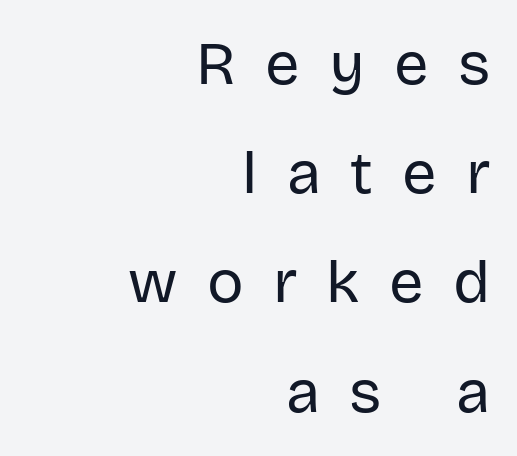
Q: Is the text bold? A: No.
Q: Is the text italic (slanted)? A: No, it is upright.
Q: Is the typeface a serif or a sans-serif typeface? A: Sans-serif.
Q: Is the text underlined? A: No.
Q: How is the paragraph aligned? A: Right-aligned.
Q: Is the spacing between letters normal or unusually wide? A: Unusually wide.
Q: Width (condensed, normal, or wide)? A: Normal.
Q: Stroke contrast? A: Low.
Q: x-height? A: Large.
Q: Monospaced? A: No.
